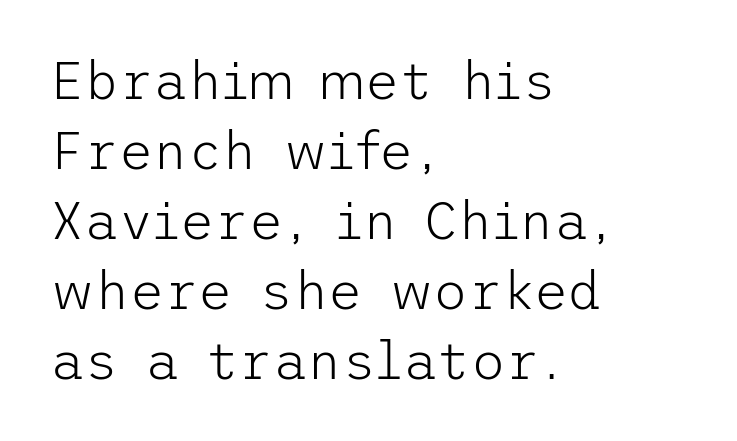
Q: Is the text bold? A: No.
Q: Is the text italic (slanted)? A: No, it is upright.
Q: Is the typeface a serif or a sans-serif typeface? A: Sans-serif.
Q: Is the text underlined? A: No.
Q: How is the paragraph aligned? A: Left-aligned.
Q: Is the spacing between letters normal or unusually wide? A: Normal.
Q: Is the spacing between lines tight, normal or loose? A: Normal.
Q: Width (condensed, normal, or wide)? A: Normal.
Q: Stroke contrast? A: Low.
Q: x-height? A: Medium.
